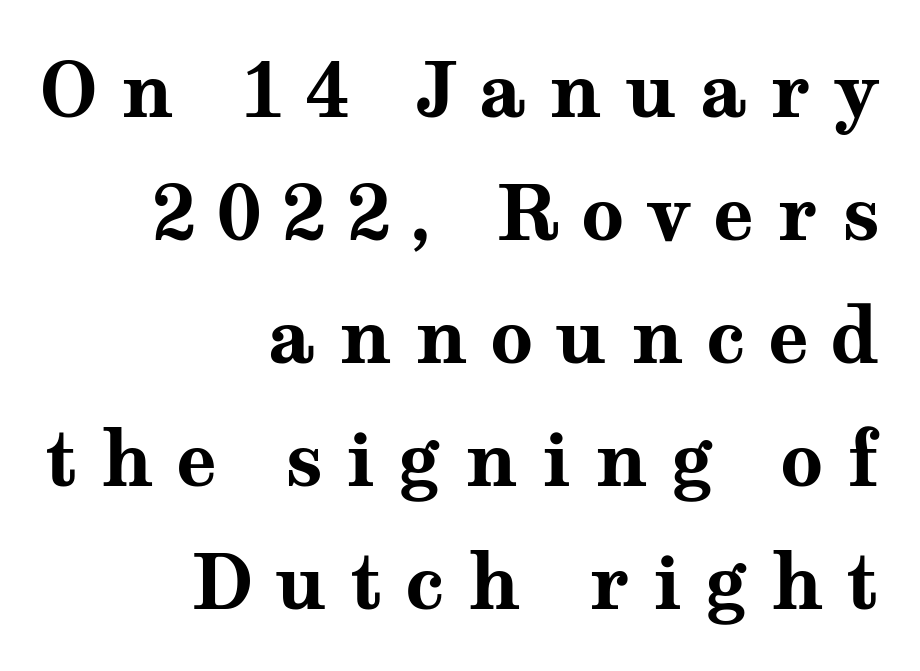
Q: Is the text bold? A: Yes.
Q: Is the text italic (slanted)? A: No, it is upright.
Q: Is the typeface a serif or a sans-serif typeface? A: Serif.
Q: Is the text underlined? A: No.
Q: How is the paragraph aligned? A: Right-aligned.
Q: Is the spacing between letters normal or unusually wide? A: Unusually wide.
Q: Is the spacing between lines tight, normal or loose? A: Normal.
Q: Width (condensed, normal, or wide)? A: Wide.
Q: Stroke contrast? A: Medium.
Q: x-height? A: Medium.
Q: Monospaced? A: No.
